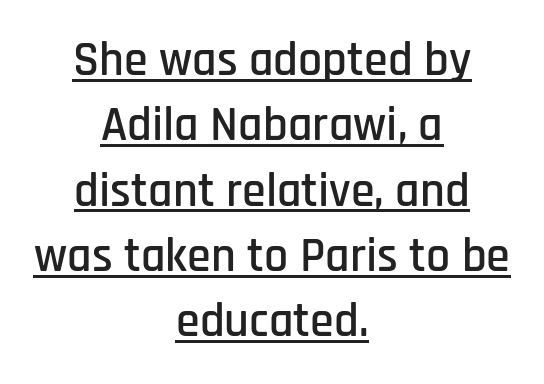
{"serif": "no", "italic": "no", "width": "condensed", "stroke_contrast": "low", "x_height": "large", "monospaced": "no", "underline": "yes", "align": "center", "line_spacing": "normal", "line_spacing_ratio": 1.36, "letter_spacing": "normal", "letter_spacing_em": 0.0, "glyph_px": 48}
